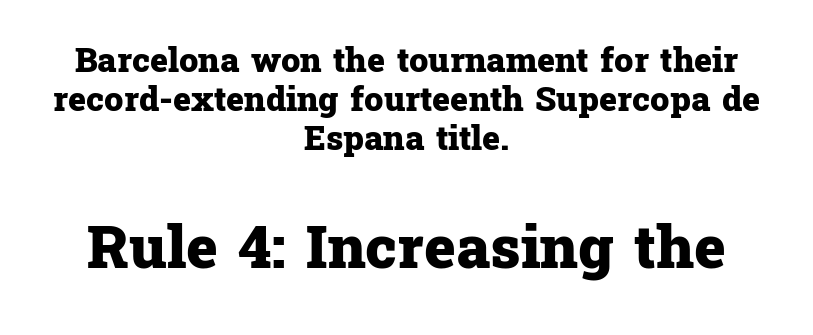
{"serif": "yes", "italic": "no", "bold": "yes", "weight": "heavy", "width": "normal", "stroke_contrast": "low", "x_height": "medium", "monospaced": "no", "underline": "no", "align": "center", "line_spacing": "tight", "line_spacing_ratio": 1.14, "letter_spacing": "normal", "letter_spacing_em": 0.0, "larger_block": "second", "size_ratio": 1.76, "glyph_px": 60}
